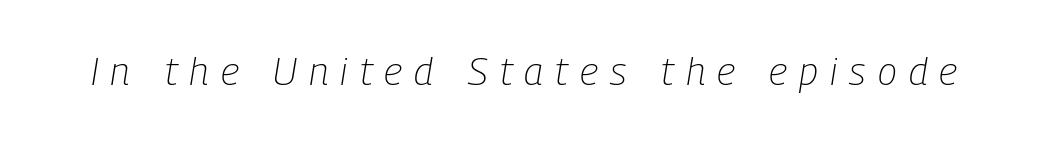
Q: Is the text bold? A: No.
Q: Is the text italic (slanted)? A: Yes, it leans right by about 9 degrees.
Q: Is the text underlined? A: No.
Q: Is the spacing between letters normal or unusually wide? A: Unusually wide.
Q: Width (condensed, normal, or wide)? A: Condensed.
Q: Stroke contrast? A: Low.
Q: x-height? A: Medium.
Q: Monospaced? A: No.
